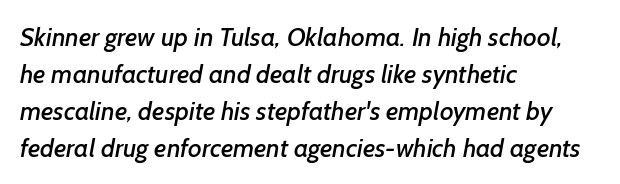
The image shows 26 px text type; set left-aligned, normal line spacing (1.42x), normal letter spacing, not underlined.
